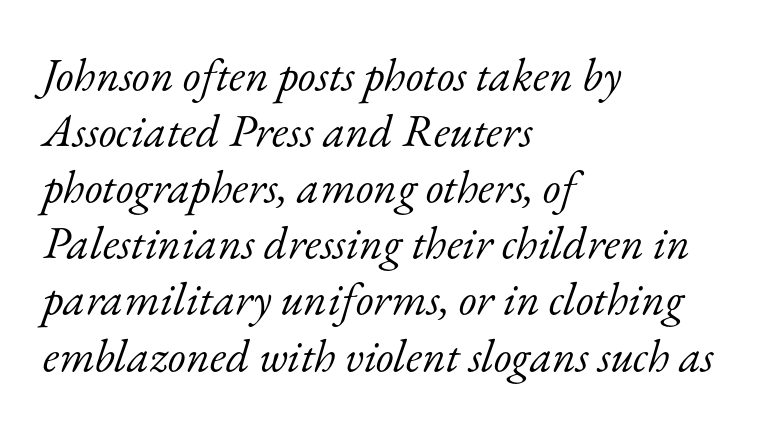
The image shows 46 px light serif type, italic (leaning right); set left-aligned, line spacing 1.22x, normal letter spacing, not underlined; low stroke contrast and a small x-height.
